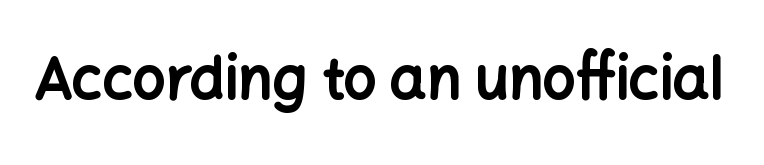
{"serif": "no", "italic": "no", "bold": "yes", "weight": "bold", "width": "normal", "stroke_contrast": "low", "x_height": "medium", "monospaced": "no", "underline": "no", "letter_spacing": "normal", "letter_spacing_em": 0.0, "glyph_px": 58}
